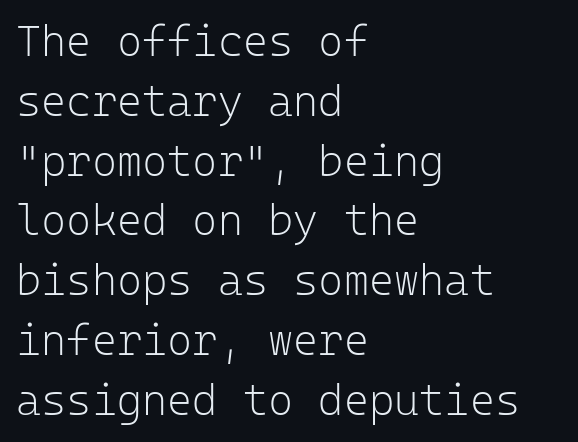
Is the stroke heavy? The answer is a plain regular-or-lighter. A normal amount of white space separates one row of letters from the next. Nope, not italic — everything's standing straight. Standard letterfit; no display-style spreading of the glyphs. Regarding serifs, this sample does without them.
